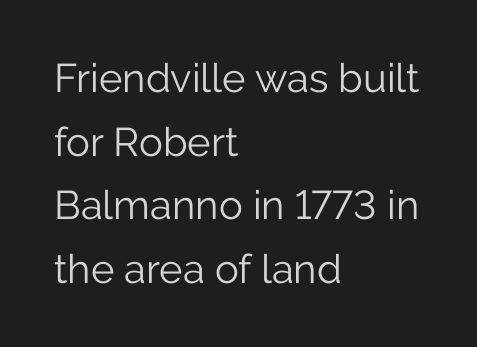
The passage shown is typed in a proportional face where columns would drift. Letters rest on an invisible, unmarked baseline. This sample uses plain, unmodified letter spacing. In terms of letterform style, serifs are entirely absent.
